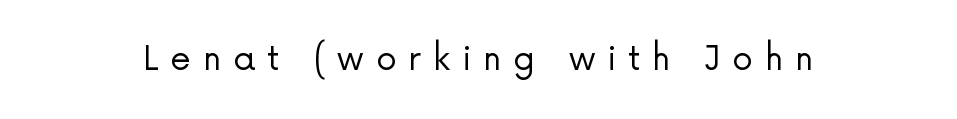
The image shows 33 px regular-weight sans-serif type, upright; set unusually wide letter spacing (+0.36 em), not underlined; low stroke contrast and a medium x-height.
